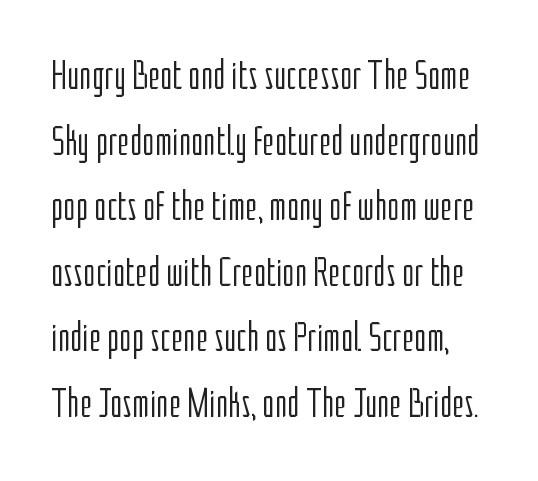
The image shows 42 px light, condensed sans-serif type, upright; set normal line spacing (1.56x), normal letter spacing, not underlined; low stroke contrast and a medium x-height.
